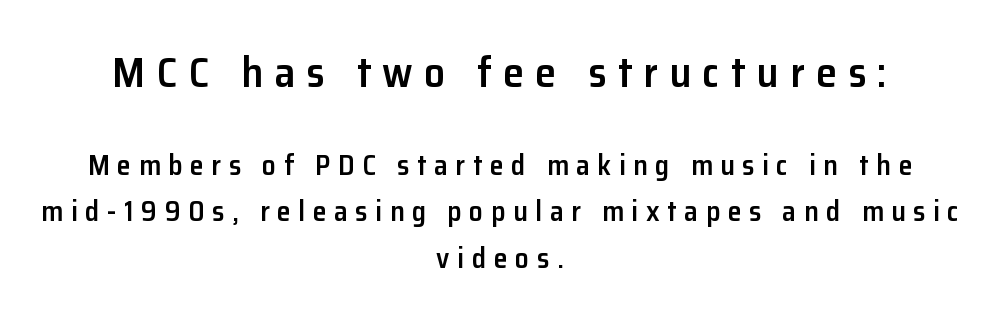
Q: Is the text bold? A: Semi-bold.
Q: Is the text italic (slanted)? A: No, it is upright.
Q: Is the typeface a serif or a sans-serif typeface? A: Sans-serif.
Q: Is the text underlined? A: No.
Q: How is the paragraph aligned? A: Centered.
Q: Is the spacing between letters normal or unusually wide? A: Unusually wide.
Q: Is the spacing between lines tight, normal or loose? A: Normal.
Q: Which block of text is set in a larger size, the first (top) or the second (bottom)? A: The first (top) one.
Q: Width (condensed, normal, or wide)? A: Normal.
Q: Stroke contrast? A: Low.
Q: x-height? A: Medium.
Q: Monospaced? A: No.
